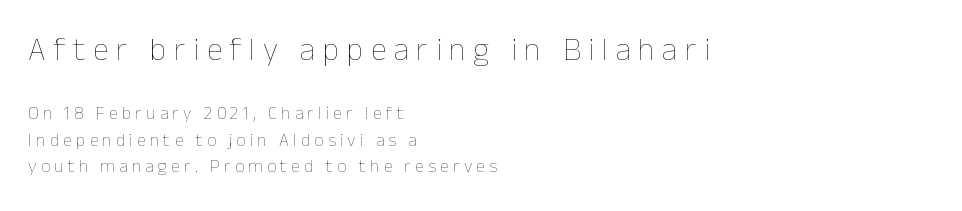
Q: Is the text bold? A: No.
Q: Is the text italic (slanted)? A: No, it is upright.
Q: Is the text underlined? A: No.
Q: How is the paragraph aligned? A: Left-aligned.
Q: Is the spacing between letters normal or unusually wide? A: Unusually wide.
Q: Is the spacing between lines tight, normal or loose? A: Normal.
Q: Which block of text is set in a larger size, the first (top) or the second (bottom)? A: The first (top) one.
Q: Width (condensed, normal, or wide)? A: Normal.
Q: Stroke contrast? A: Low.
Q: x-height? A: Medium.
Q: Monospaced? A: No.
